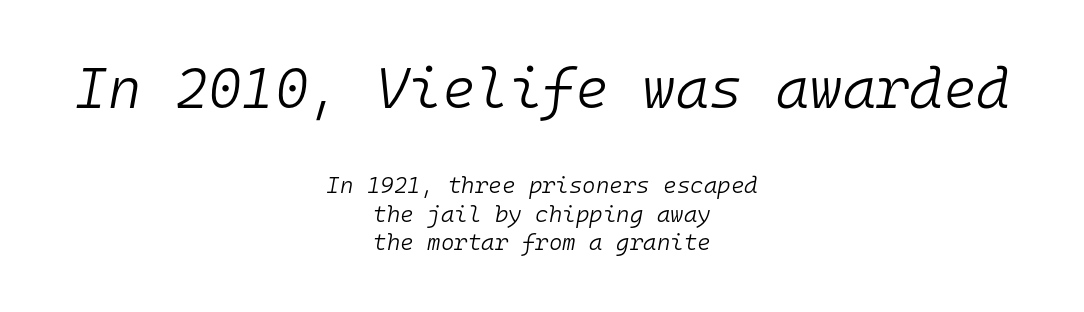
The image shows 57 px light type, italic (leaning right), monospaced; set centered, line spacing 1.24x, normal letter spacing, not underlined; the first (top) block is 2.48x larger; low stroke contrast and a medium x-height.
